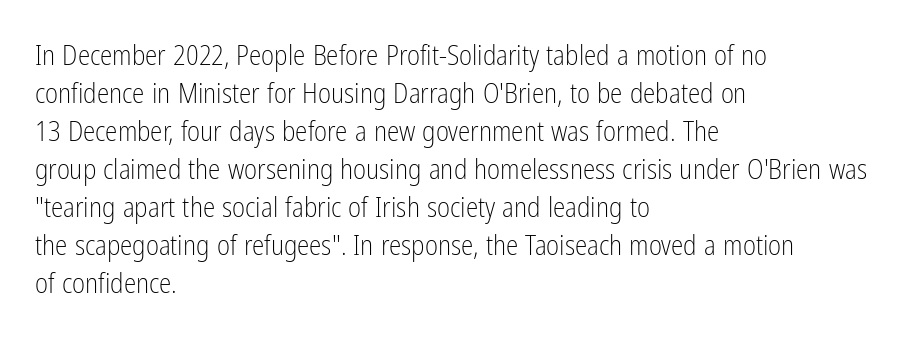
The image shows 28 px light, condensed sans-serif type, upright; set left-aligned, normal line spacing (1.36x), normal letter spacing, not underlined; low stroke contrast and a medium x-height.
